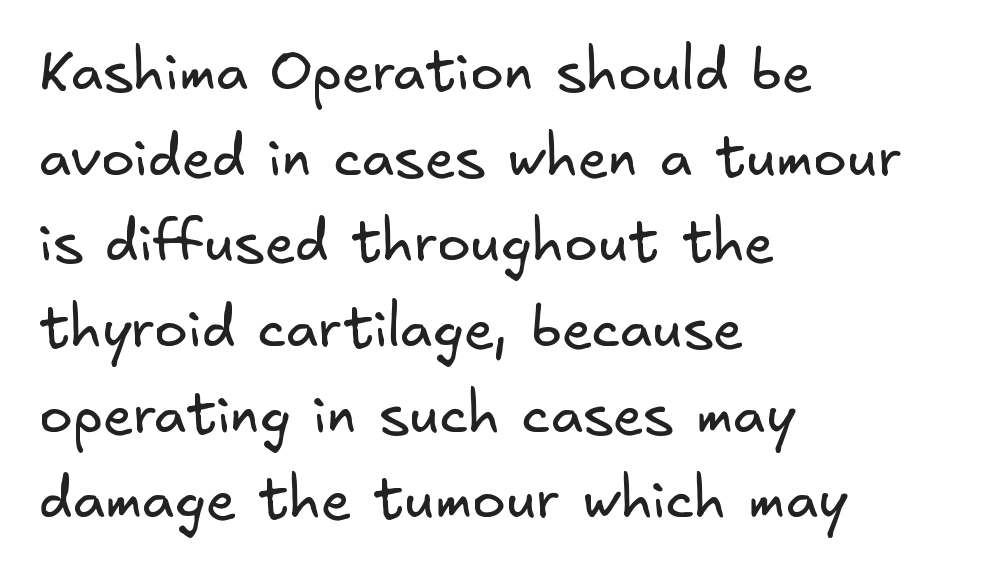
Q: Is the text bold? A: No.
Q: Is the typeface a serif or a sans-serif typeface? A: Sans-serif.
Q: Is the text underlined? A: No.
Q: How is the paragraph aligned? A: Left-aligned.
Q: Is the spacing between letters normal or unusually wide? A: Normal.
Q: Is the spacing between lines tight, normal or loose? A: Normal.
Q: Width (condensed, normal, or wide)? A: Normal.
Q: Stroke contrast? A: Low.
Q: x-height? A: Small.
